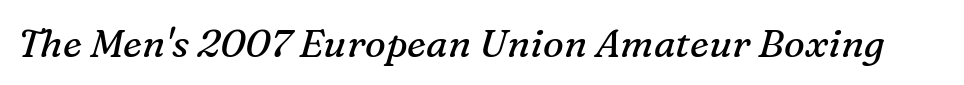
The letters are slanted; this is an italic face. Do the characters align in a grid? No, the font is proportional. This rendering employs a face with finishing strokes, i.e., a serif. Underline: absent. The line texture is even and compact thanks to regular tracking.
